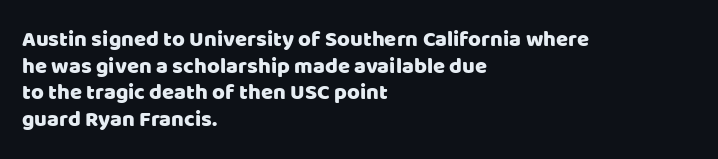
The image shows 22 px text type, upright; set left-aligned, line spacing 1.21x, normal letter spacing, not underlined.
